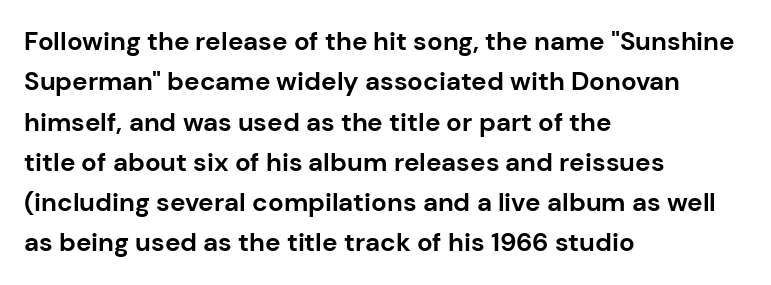
The image shows 26 px bold type, upright; set left-aligned, normal line spacing (1.55x), normal letter spacing, not underlined.
